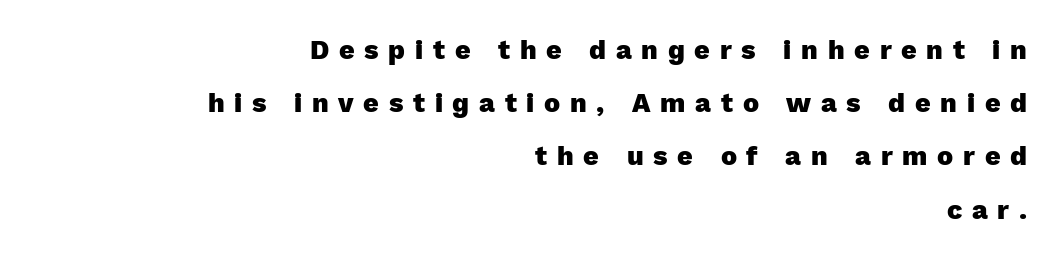
The image shows 27 px bold type, upright; set right-aligned, loose line spacing (1.97x), unusually wide letter spacing (+0.36 em), not underlined.
